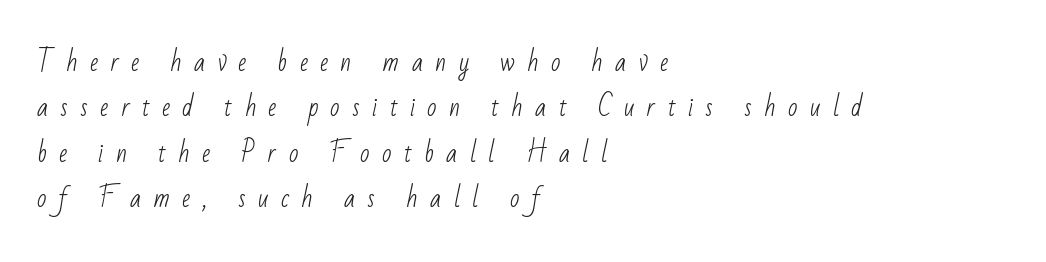
Q: Is the text bold? A: No.
Q: Is the text underlined? A: No.
Q: How is the paragraph aligned? A: Left-aligned.
Q: Is the spacing between letters normal or unusually wide? A: Unusually wide.
